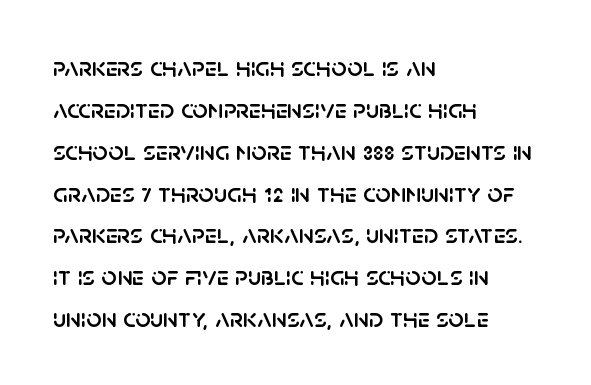
Decoration check: the copy has no underline. You can tell it's not italic because the verticals are truly vertical. Is the letter spacing exaggerated? No — it looks like the ordinary default. A classic flush-left, rag-right setting is used for this passage. Baseline-to-baseline distance is the conventional proportion of letter height.
